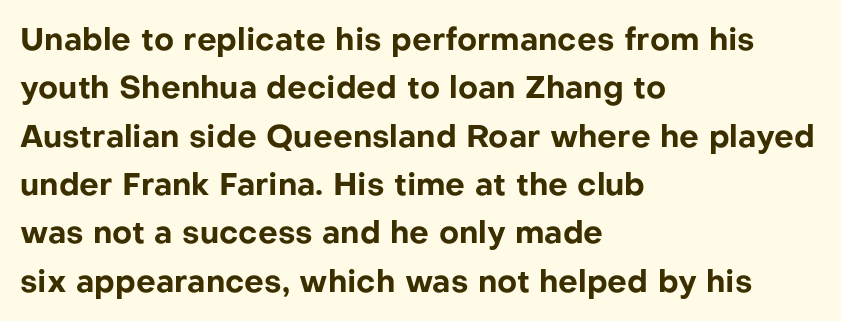
Q: Is the text bold? A: Yes.
Q: Is the text italic (slanted)? A: No, it is upright.
Q: Is the typeface a serif or a sans-serif typeface? A: Sans-serif.
Q: Is the text underlined? A: No.
Q: How is the paragraph aligned? A: Left-aligned.
Q: Is the spacing between letters normal or unusually wide? A: Normal.
Q: Is the spacing between lines tight, normal or loose? A: Normal.
Q: Width (condensed, normal, or wide)? A: Normal.
Q: Stroke contrast? A: Low.
Q: x-height? A: Medium.
Q: Monospaced? A: No.
